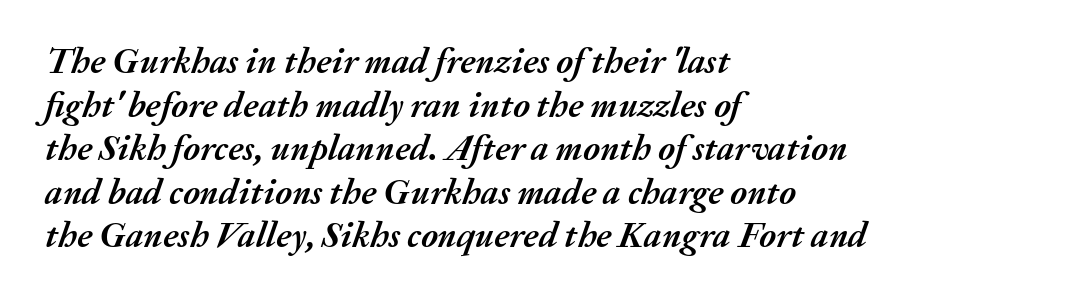
Italic: yes, the glyphs are oblique. The compositor pushed each line to the left boundary. In terms of weight, the rendering is a true, heavy bold. No word sits above an underline.
